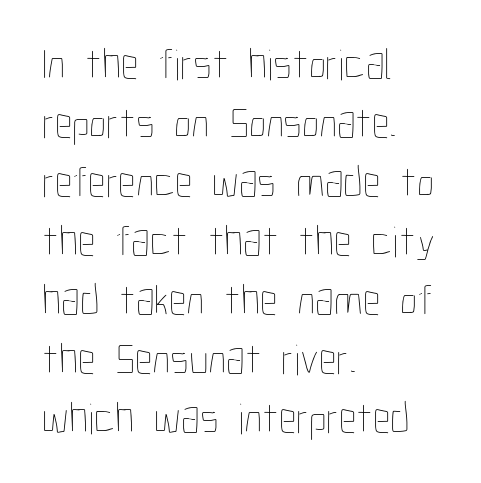
{"italic": "no", "bold": "no", "weight": "thin", "width": "condensed", "stroke_contrast": "low", "x_height": "medium", "monospaced": "no", "underline": "no", "align": "left", "line_spacing": "normal", "line_spacing_ratio": 1.34, "letter_spacing": "normal", "letter_spacing_em": 0.0, "glyph_px": 44}
